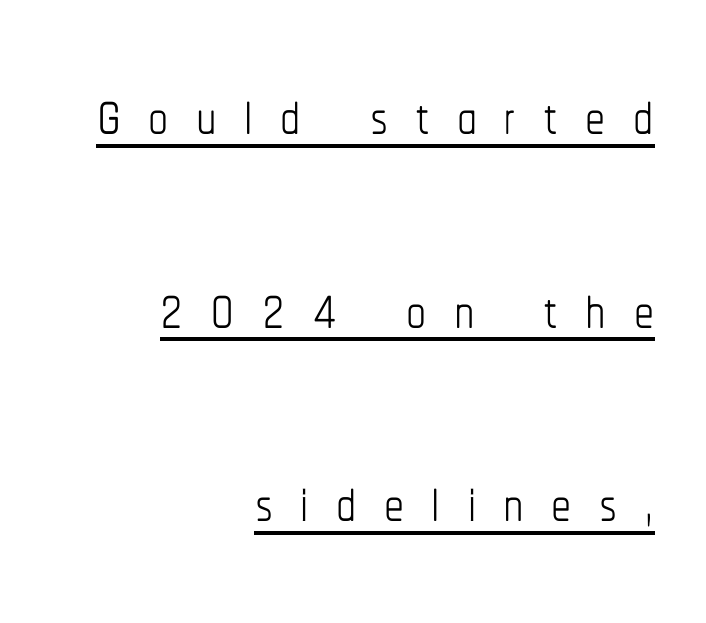
{"italic": "no", "bold": "no", "weight": "thin", "width": "condensed", "stroke_contrast": "low", "x_height": "medium", "monospaced": "no", "underline": "yes", "align": "right", "line_spacing": "loose", "line_spacing_ratio": 2.42, "letter_spacing": "wide", "letter_spacing_em": 0.34, "glyph_px": 80}
